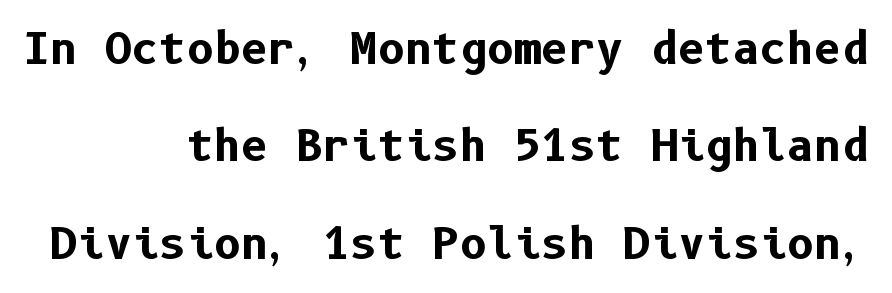
The image shows 42 px bold sans-serif type, upright; set right-aligned, loose line spacing (2.32x), normal letter spacing, not underlined; low stroke contrast and a medium x-height.
